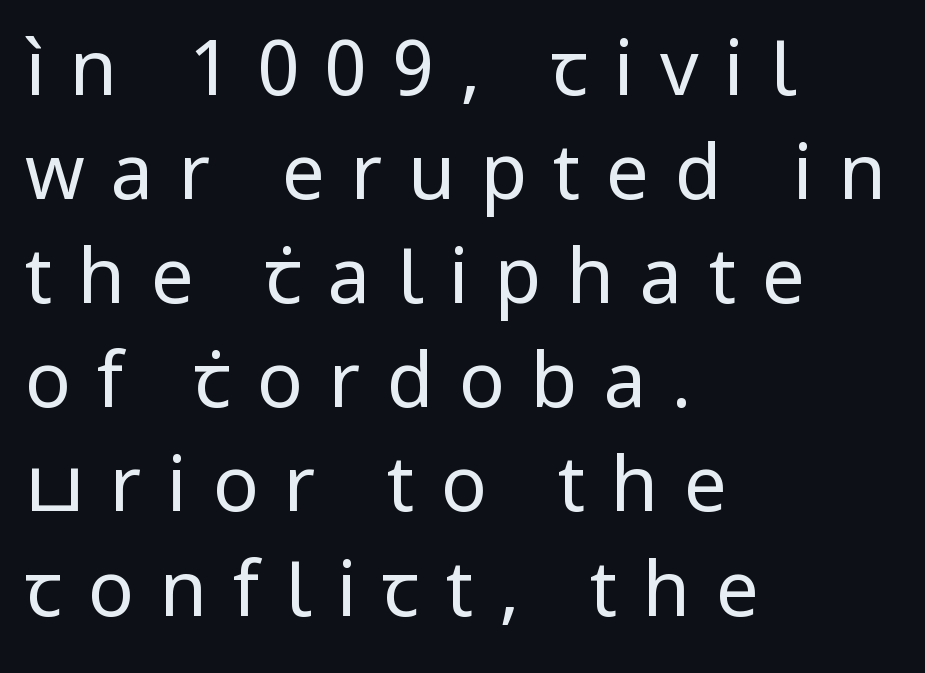
Leading: standard. Style check: upright. The space directly below the letters is spotless. Classification — sans serif.
